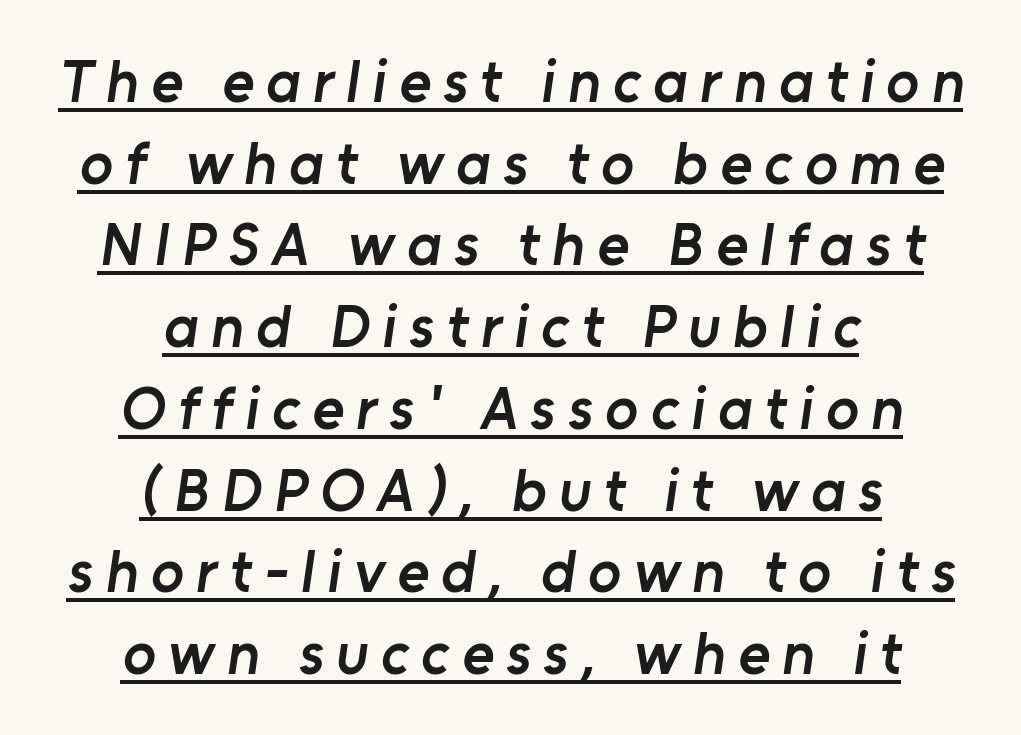
The image shows 61 px semibold sans-serif type; set centered, normal line spacing (1.34x), unusually wide letter spacing (+0.2 em), underlined; low stroke contrast and a medium x-height.
